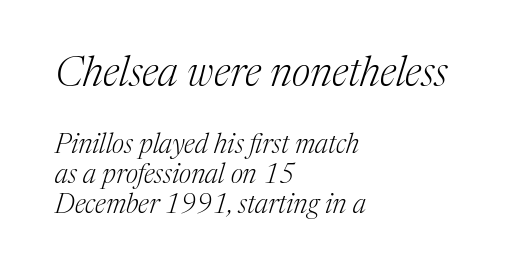
Is the block centered? No — it sits flush against the left margin. The letters sit at their default tracking, neither squeezed nor spread. Unlike a clean sans, this face finishes its strokes with serifs. In terms of posture, this sample is oblique. Just letters on the line, the space beneath them empty.
